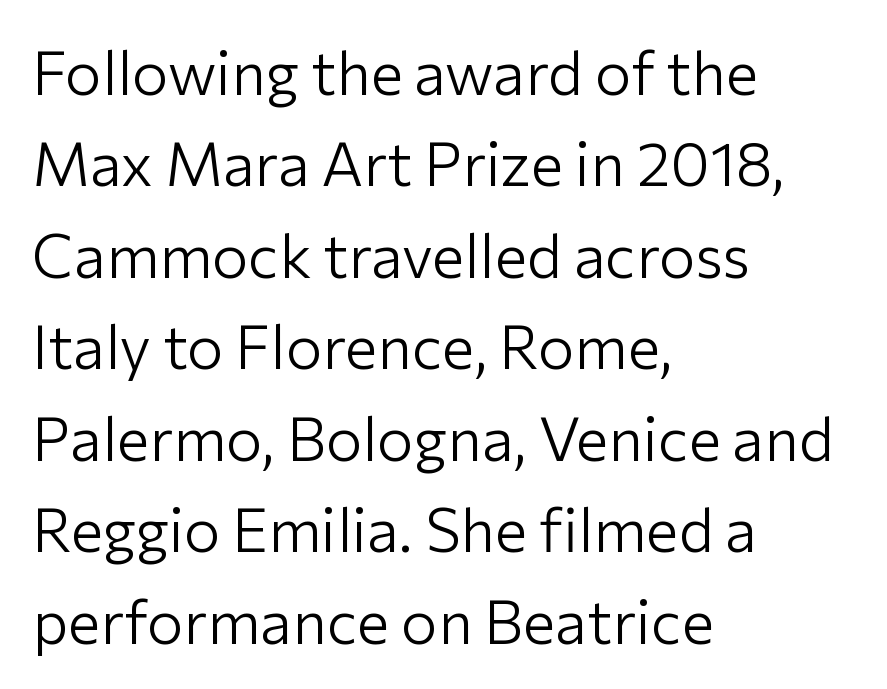
The image shows 61 px light sans-serif type, upright; set left-aligned, normal line spacing (1.5x), normal letter spacing, not underlined; low stroke contrast and a medium x-height.
